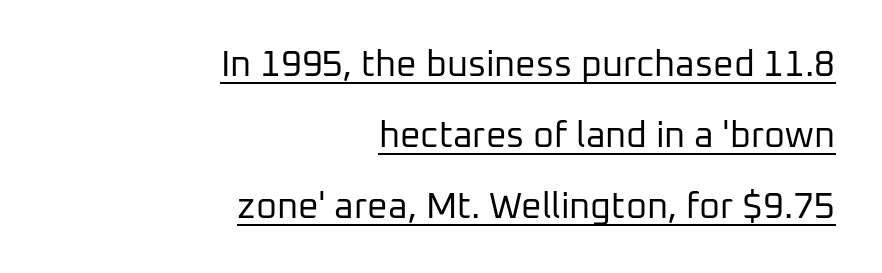
Q: Is the text bold? A: No.
Q: Is the text italic (slanted)? A: No, it is upright.
Q: Is the typeface a serif or a sans-serif typeface? A: Sans-serif.
Q: Is the text underlined? A: Yes.
Q: How is the paragraph aligned? A: Right-aligned.
Q: Is the spacing between letters normal or unusually wide? A: Normal.
Q: Is the spacing between lines tight, normal or loose? A: Loose.
Q: Width (condensed, normal, or wide)? A: Normal.
Q: Stroke contrast? A: Low.
Q: x-height? A: Medium.
Q: Monospaced? A: No.
